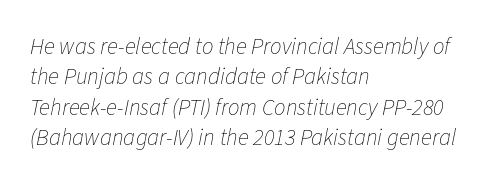
{"italic": "yes", "lean": "right", "slant_degrees": 11, "bold": "no", "underline": "no", "align": "left", "line_spacing": "normal", "line_spacing_ratio": 1.32, "letter_spacing": "normal", "letter_spacing_em": 0.0, "glyph_px": 23}
